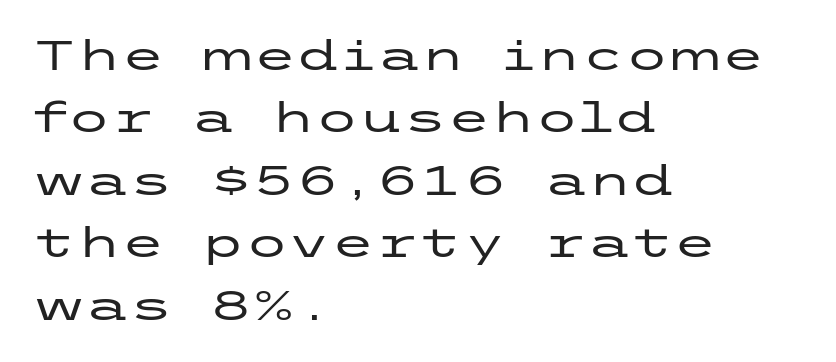
Horizontally, the lines are justified to the leading edge only. I'd call this a sans setting — the letters go barefoot. Glance below the letters and you will spot only blank space. When letters stand straight like this, we call the style roman or upright.
